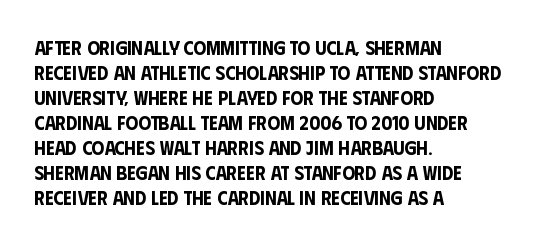
{"italic": "no", "underline": "no", "align": "left", "line_spacing": "normal", "line_spacing_ratio": 1.25, "letter_spacing": "normal", "letter_spacing_em": 0.0, "glyph_px": 20}
